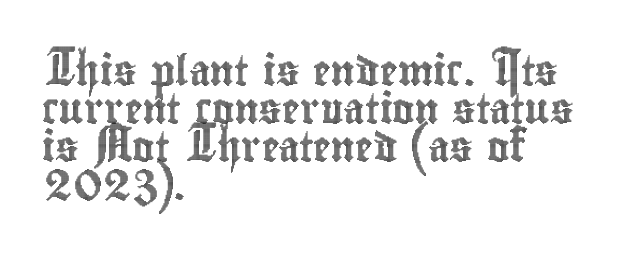
Q: Is the text italic (slanted)? A: No, it is upright.
Q: Is the text underlined? A: No.
Q: How is the paragraph aligned? A: Left-aligned.
Q: Is the spacing between letters normal or unusually wide? A: Normal.
Q: Is the spacing between lines tight, normal or loose? A: Normal.
Q: Width (condensed, normal, or wide)? A: Condensed.
Q: x-height? A: Small.
Q: Monospaced? A: No.
